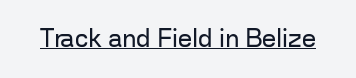
Q: Is the text bold? A: No.
Q: Is the text italic (slanted)? A: No, it is upright.
Q: Is the text underlined? A: Yes.
Q: Is the spacing between letters normal or unusually wide? A: Normal.
